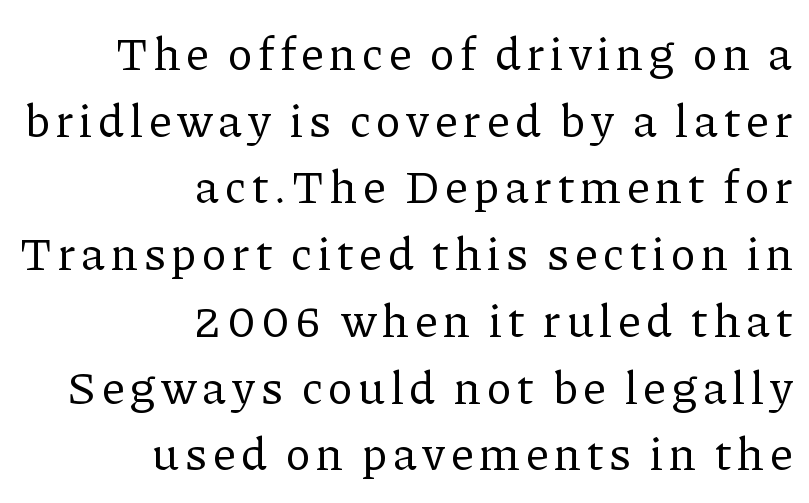
The image shows 47 px regular-weight serif type, upright; set right-aligned, normal line spacing (1.42x), not underlined; low stroke contrast and a medium x-height.
